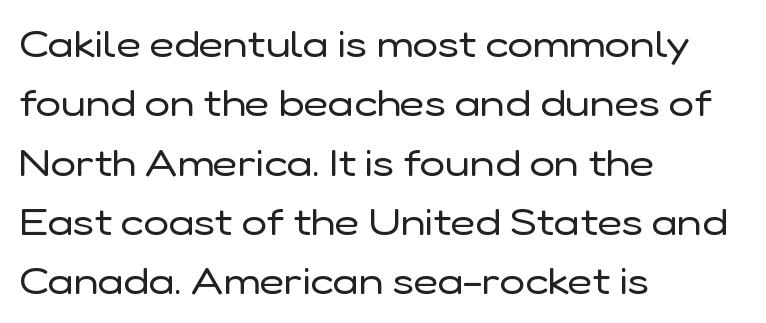
{"serif": "no", "italic": "no", "bold": "no", "weight": "regular", "width": "normal", "stroke_contrast": "low", "x_height": "medium", "monospaced": "no", "underline": "no", "align": "left", "line_spacing": "normal", "line_spacing_ratio": 1.56, "letter_spacing": "normal", "letter_spacing_em": 0.0, "glyph_px": 38}
